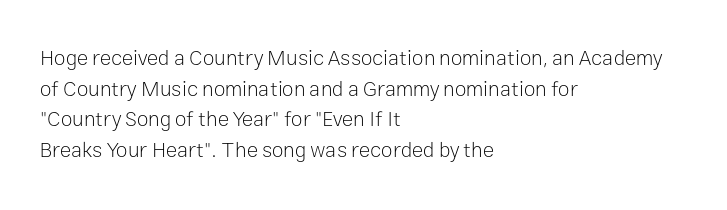
Q: Is the text bold? A: No.
Q: Is the text italic (slanted)? A: No, it is upright.
Q: Is the text underlined? A: No.
Q: How is the paragraph aligned? A: Left-aligned.
Q: Is the spacing between letters normal or unusually wide? A: Normal.
Q: Is the spacing between lines tight, normal or loose? A: Normal.
